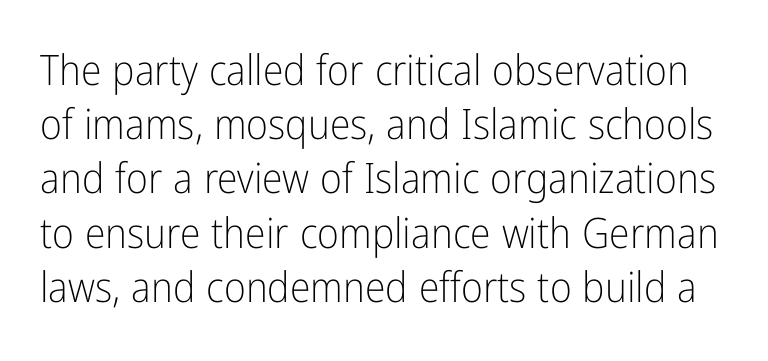
The block of text has a typical density, with ordinary space between rows. Observe the absence of serifs on each vertical stroke in this sample. The weight tops out at a normal text grade. Think of a printed novel: that variable character pitch is what you see here. A clean baseline with only descenders dipping below it.
